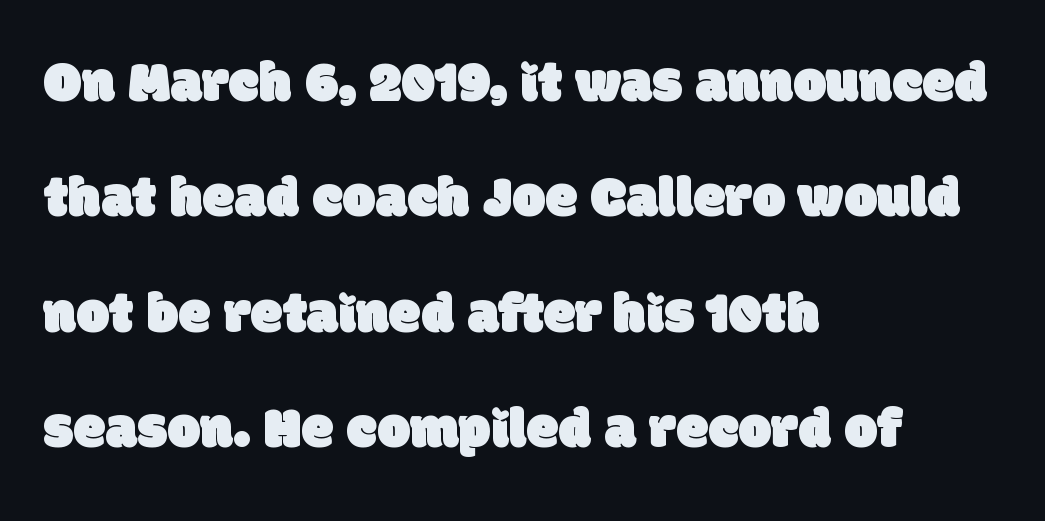
{"serif": "no", "width": "normal", "stroke_contrast": "low", "x_height": "large", "monospaced": "no", "underline": "no", "align": "left", "line_spacing": "loose", "line_spacing_ratio": 1.99, "letter_spacing": "normal", "letter_spacing_em": 0.0, "glyph_px": 58}
